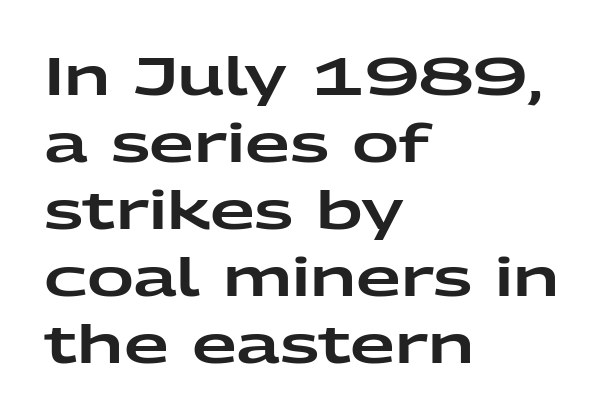
The setting favours the left margin, as ordinary paragraphs usually do. Ordinary non-slanted type is in use. Underline: absent. The letters advance in unequal steps, a hallmark of proportional type.
